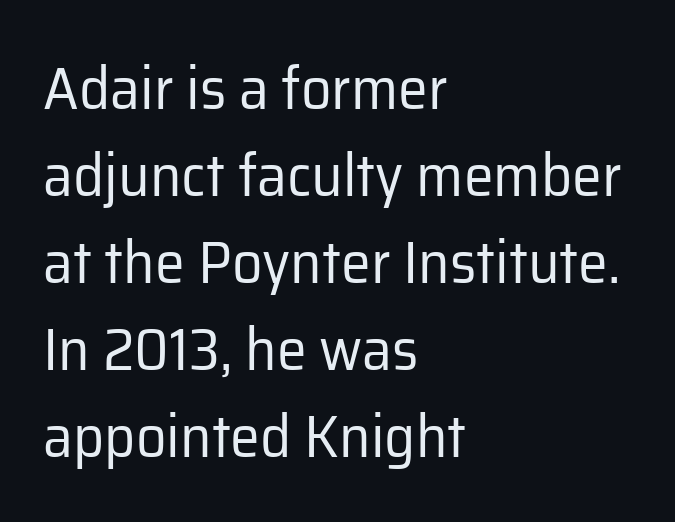
{"serif": "no", "italic": "no", "bold": "no", "weight": "regular", "width": "normal", "stroke_contrast": "low", "x_height": "medium", "monospaced": "no", "underline": "no", "align": "left", "line_spacing": "normal", "line_spacing_ratio": 1.45, "letter_spacing": "normal", "letter_spacing_em": 0.0, "glyph_px": 60}
